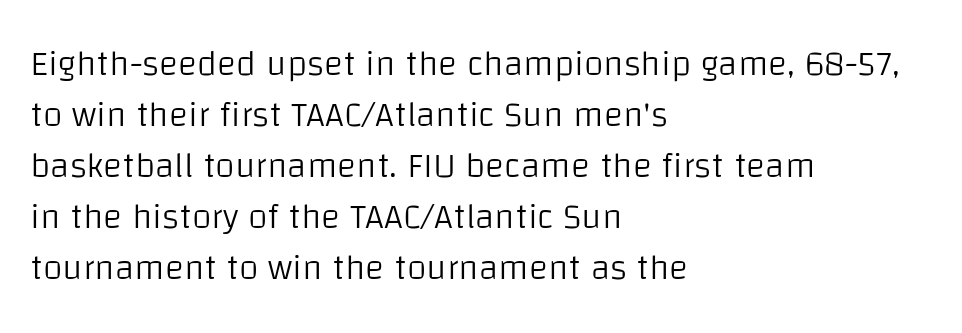
{"serif": "no", "italic": "no", "bold": "no", "weight": "light", "width": "normal", "stroke_contrast": "low", "x_height": "large", "monospaced": "no", "underline": "no", "align": "left", "line_spacing": "normal", "line_spacing_ratio": 1.42, "letter_spacing": "normal", "letter_spacing_em": 0.0, "glyph_px": 36}
